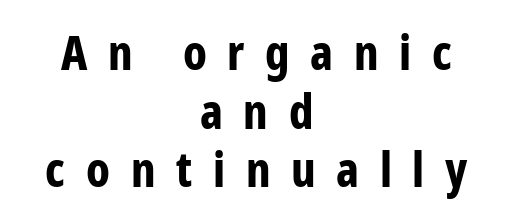
{"serif": "no", "italic": "no", "bold": "yes", "weight": "bold", "width": "condensed", "stroke_contrast": "low", "x_height": "medium", "monospaced": "no", "underline": "no", "align": "center", "line_spacing_ratio": 1.22, "letter_spacing": "wide", "letter_spacing_em": 0.43, "glyph_px": 48}
